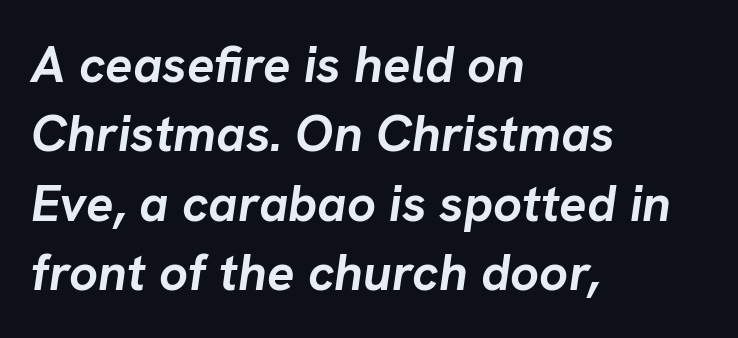
{"italic": "yes", "lean": "right", "slant_degrees": 8, "bold": "yes", "weight": "semibold", "width": "normal", "stroke_contrast": "low", "x_height": "medium", "monospaced": "no", "underline": "no", "align": "left", "line_spacing": "normal", "line_spacing_ratio": 1.36, "letter_spacing": "normal", "letter_spacing_em": 0.0, "glyph_px": 51}
